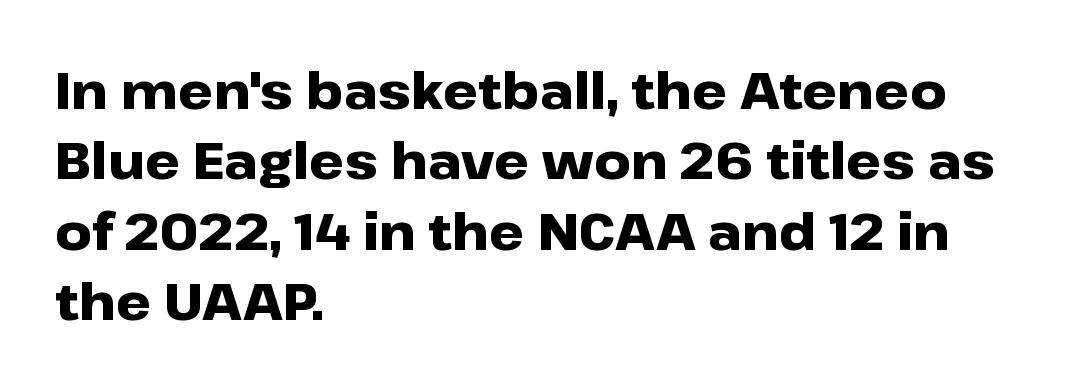
The image shows 50 px heavy, wide sans-serif type, upright; set left-aligned, normal line spacing (1.41x), normal letter spacing, not underlined; low stroke contrast and a medium x-height.
